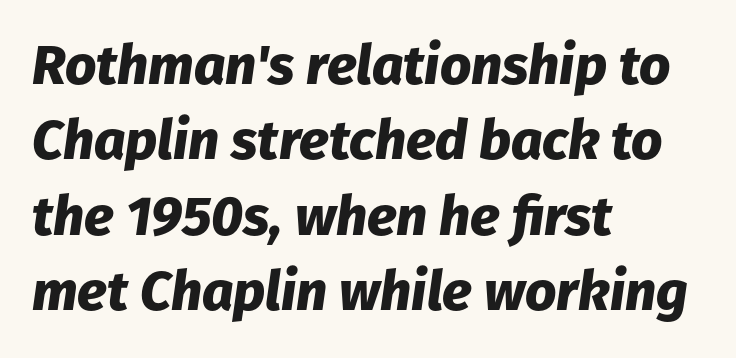
Emphasis-style slanted type is in use. What stands out about the letter spacing? Nothing — it is the standard amount. Looks like regular typesetting: each glyph gets only the width it needs. The rendering uses a bold face; every stroke is thick and dark. Left-aligned paragraph, ragged on the right. Words float on clear page, feet unadorned.
